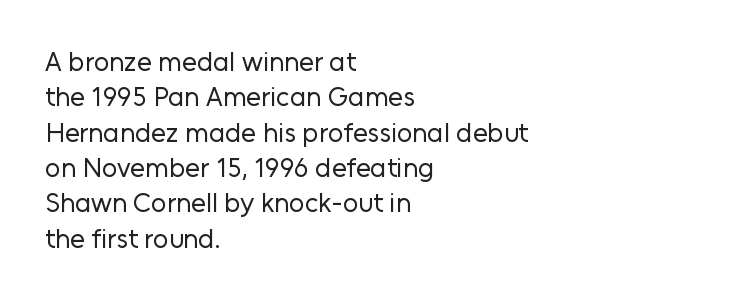
{"italic": "no", "bold": "no", "underline": "no", "align": "left", "line_spacing": "normal", "line_spacing_ratio": 1.31, "letter_spacing": "normal", "letter_spacing_em": 0.0, "glyph_px": 27}
